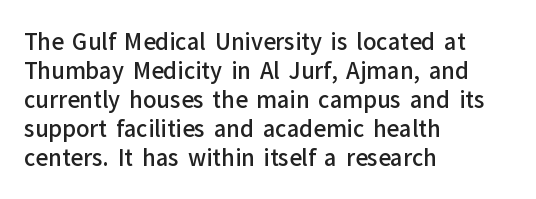
If you drew a ruler down the left edge, every line would touch it. The specimen reads as upright at a glance. The rendering uses a moderate line-height, typical for paragraphs. Has an underline been added? It has not. The line texture is even and compact thanks to regular tracking. Summary of weight: moderately heavy, a semibold.
